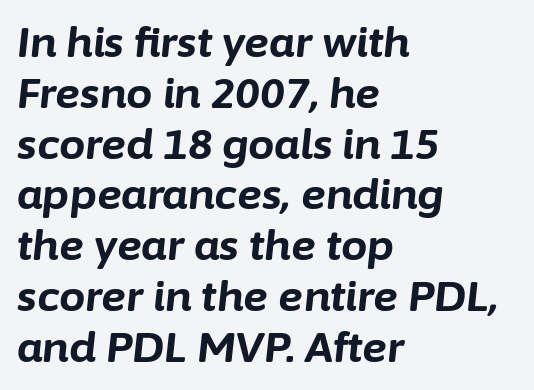
{"italic": "yes", "lean": "right", "slant_degrees": 6, "bold": "yes", "weight": "bold", "width": "normal", "stroke_contrast": "low", "x_height": "medium", "monospaced": "no", "underline": "no", "align": "left", "line_spacing_ratio": 1.21, "letter_spacing": "normal", "letter_spacing_em": 0.0, "glyph_px": 42}
